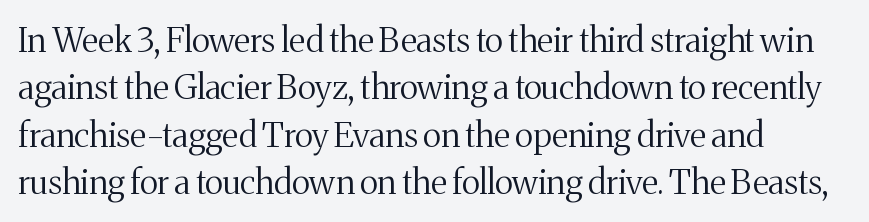
Is there much room between lines? A standard amount, neither cramped nor airy. A typesetter would call this proportional, since set widths differ per character. Observe the ordinary spacing: letters are neighbours, not strangers. What kind of face is this? One with serifs.
